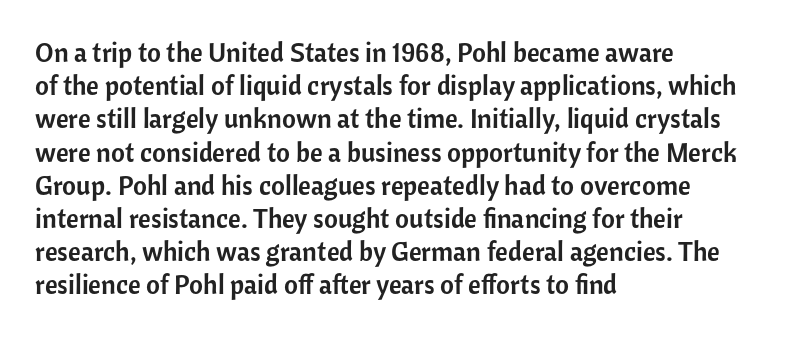
{"italic": "no", "underline": "no", "align": "left", "line_spacing_ratio": 1.23, "letter_spacing": "normal", "letter_spacing_em": 0.0, "glyph_px": 27}
